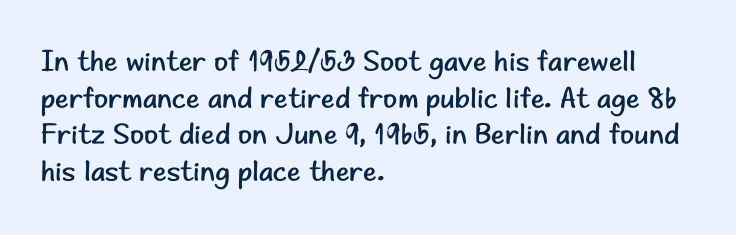
Proportional: the letters do not fall into vertical columns. No italicization has been applied; the sample stays upright. Each letter's strokes conclude bluntly, with no projecting serifs. What stands out about the letter spacing? Nothing — it is the standard amount. No word sits above an underline. Caption: multi-line text, flush left, ragged right.
